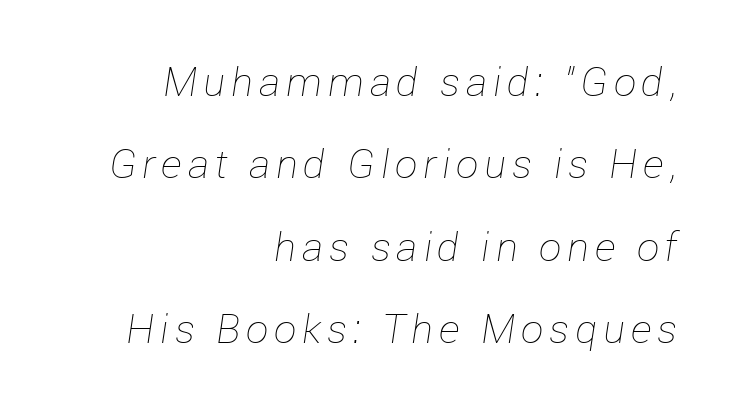
{"italic": "yes", "lean": "right", "slant_degrees": 12, "bold": "no", "weight": "thin", "width": "normal", "stroke_contrast": "low", "x_height": "medium", "monospaced": "no", "underline": "no", "align": "right", "line_spacing": "loose", "line_spacing_ratio": 2.06, "glyph_px": 40}
